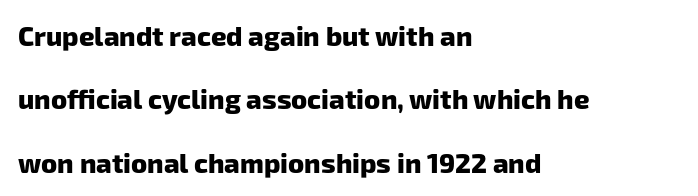
Chunky letters — that's bold for sure. The space beneath each line is pristine and unruled. Short and long lines alike share a common starting point at left. In terms of letterspacing, this is plain default setting. Leading: increased.
